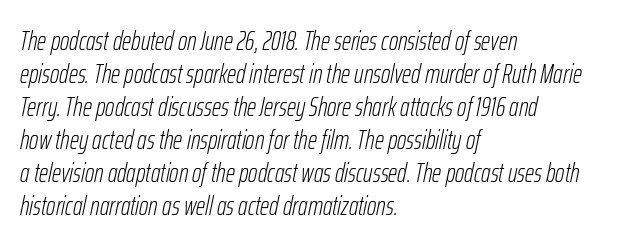
Q: Is the text bold? A: No.
Q: Is the text italic (slanted)? A: Yes, it leans right by about 12 degrees.
Q: Is the text underlined? A: No.
Q: How is the paragraph aligned? A: Left-aligned.
Q: Is the spacing between letters normal or unusually wide? A: Normal.
Q: Is the spacing between lines tight, normal or loose? A: Normal.
